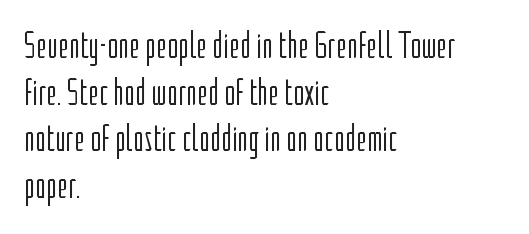
How would I describe the line gaps? Plain and ordinary. The characters display no serif detailing; their extremities are plain. Compared with a centered layout, this one pins lines to the left instead. You could call the tracking neutral — neither tight nor loose. The weight would be labelled regular, book, light, or lighter still. No word sits above an underline.
